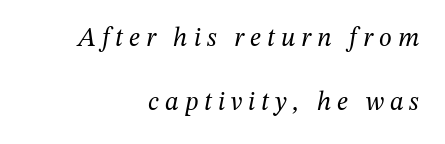
Q: Is the text bold? A: No.
Q: Is the text italic (slanted)? A: Yes, it leans right by about 12 degrees.
Q: Is the text underlined? A: No.
Q: How is the paragraph aligned? A: Right-aligned.
Q: Is the spacing between letters normal or unusually wide? A: Unusually wide.
Q: Is the spacing between lines tight, normal or loose? A: Loose.
